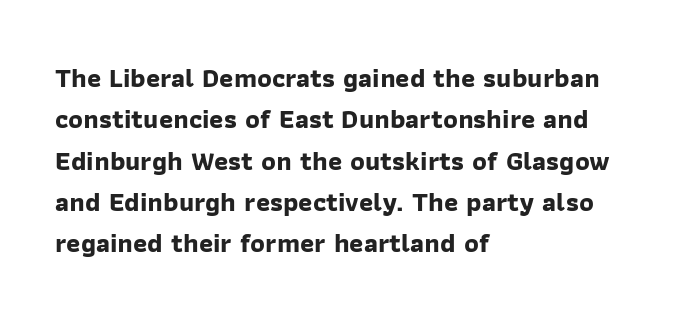
{"bold": "yes", "underline": "no", "align": "left", "line_spacing": "normal", "line_spacing_ratio": 1.53, "letter_spacing": "normal", "letter_spacing_em": 0.0, "glyph_px": 27}
